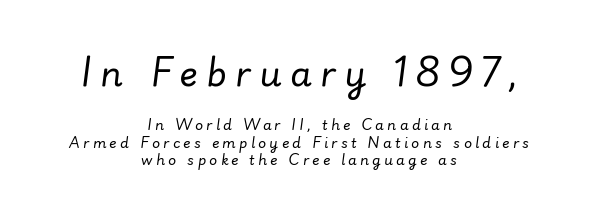
{"italic": "yes", "lean": "right", "slant_degrees": 7, "bold": "no", "weight": "regular", "width": "normal", "stroke_contrast": "low", "x_height": "small", "monospaced": "no", "underline": "no", "align": "center", "line_spacing_ratio": 1.24, "letter_spacing": "wide", "letter_spacing_em": 0.23, "larger_block": "first", "size_ratio": 2.5, "glyph_px": 35}
